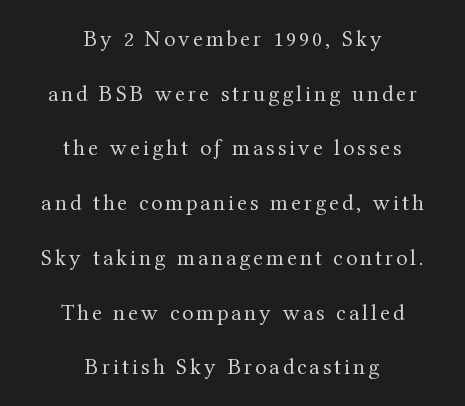
{"italic": "no", "bold": "no", "underline": "no", "align": "center", "line_spacing": "loose", "line_spacing_ratio": 2.38, "glyph_px": 23}
